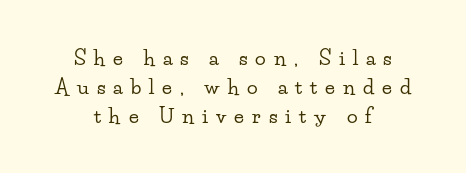
How would I describe the line gaps? Plain and ordinary. Just letters on the line, the space beneath them empty. Upright lettering throughout. Does extra space separate the letters? Yes, quite a lot of it. Caption: multi-line text, centered on the measure.
